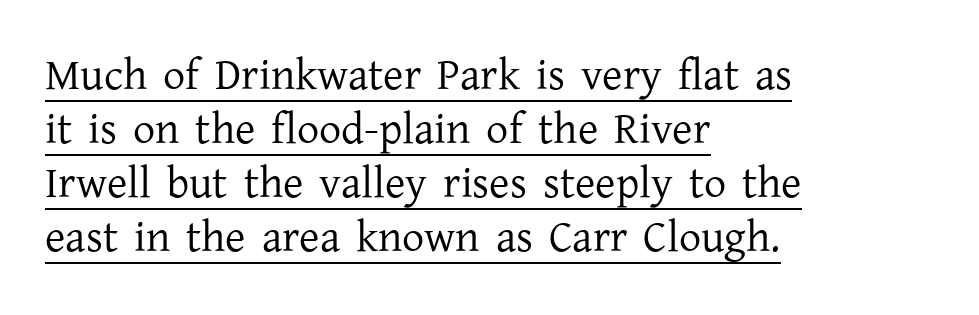
The image shows 44 px regular-weight serif type, upright; set left-aligned, line spacing 1.23x, normal letter spacing, underlined; low stroke contrast and a medium x-height.
